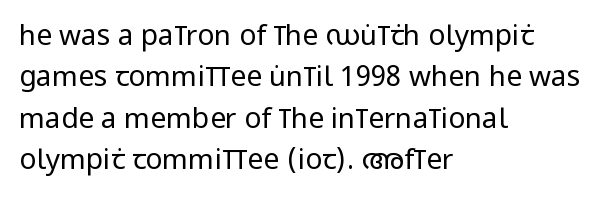
{"serif": "no", "italic": "no", "bold": "no", "weight": "regular", "width": "condensed", "stroke_contrast": "low", "x_height": "large", "monospaced": "no", "underline": "no", "align": "left", "line_spacing": "normal", "line_spacing_ratio": 1.48, "letter_spacing": "normal", "letter_spacing_em": 0.0, "glyph_px": 28}
